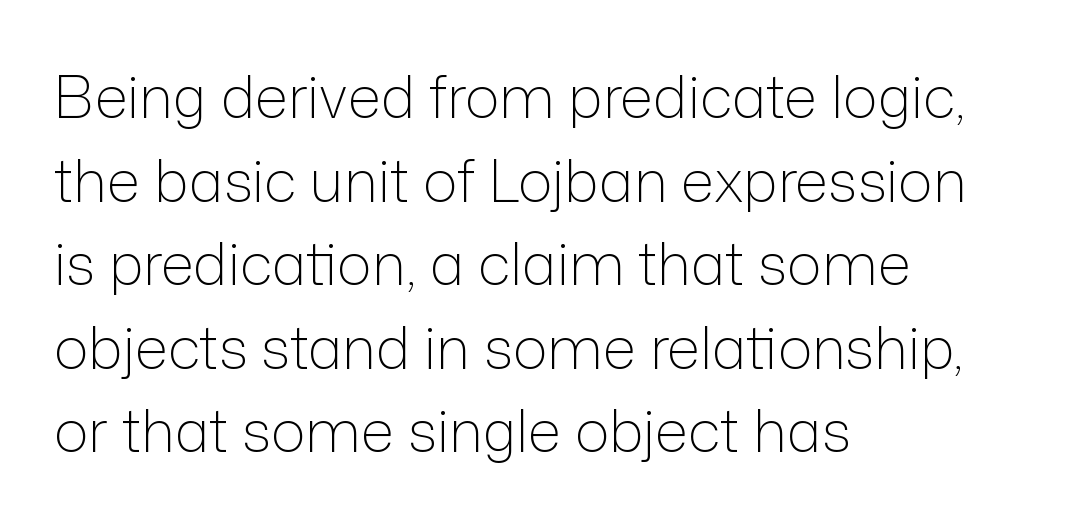
{"serif": "no", "italic": "no", "bold": "no", "weight": "light", "width": "normal", "stroke_contrast": "low", "x_height": "medium", "monospaced": "no", "underline": "no", "align": "left", "line_spacing": "normal", "line_spacing_ratio": 1.44, "letter_spacing": "normal", "letter_spacing_em": 0.0, "glyph_px": 58}
